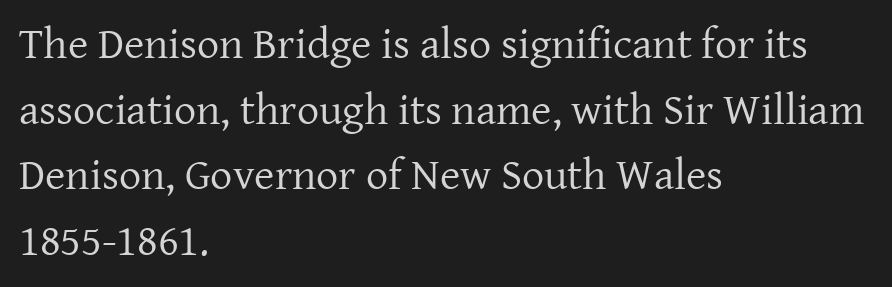
The image shows 44 px regular-weight serif type, upright; set left-aligned, normal line spacing (1.49x), normal letter spacing, not underlined; low stroke contrast and a medium x-height.
